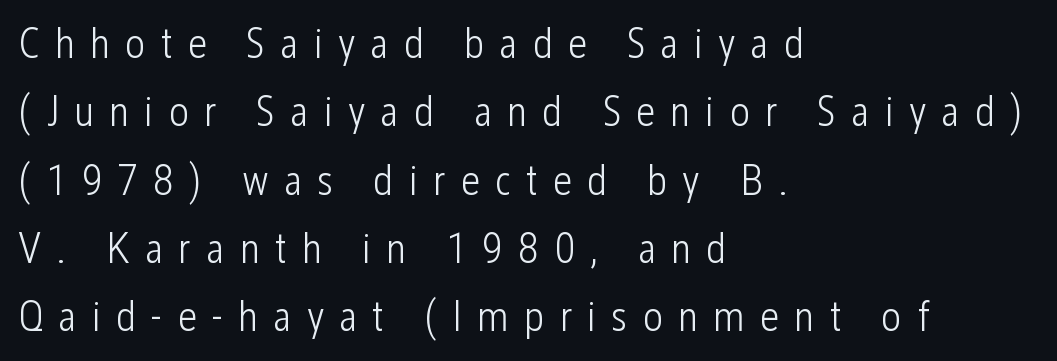
{"serif": "no", "italic": "no", "bold": "no", "weight": "light", "width": "condensed", "stroke_contrast": "low", "x_height": "medium", "monospaced": "no", "underline": "no", "align": "left", "line_spacing": "normal", "line_spacing_ratio": 1.59, "letter_spacing": "wide", "letter_spacing_em": 0.35, "glyph_px": 43}
